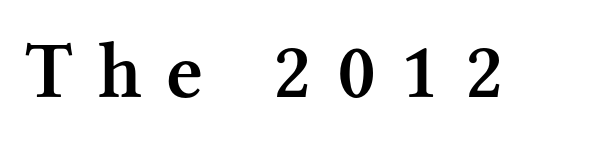
Q: Is the text bold? A: Semi-bold.
Q: Is the text italic (slanted)? A: No, it is upright.
Q: Is the typeface a serif or a sans-serif typeface? A: Serif.
Q: Is the text underlined? A: No.
Q: Is the spacing between letters normal or unusually wide? A: Unusually wide.
Q: Width (condensed, normal, or wide)? A: Normal.
Q: Stroke contrast? A: Medium.
Q: x-height? A: Medium.
Q: Monospaced? A: No.
